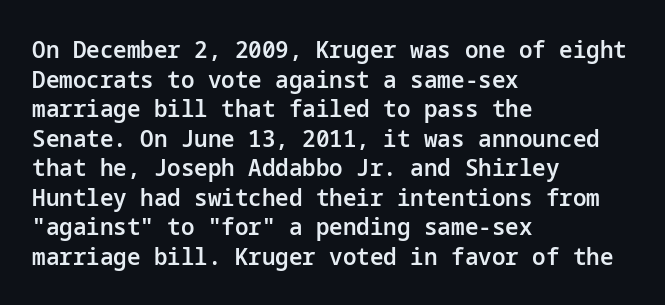
{"italic": "no", "bold": "semi", "underline": "no", "align": "left", "line_spacing_ratio": 1.23, "letter_spacing": "normal", "letter_spacing_em": 0.0, "glyph_px": 24}
